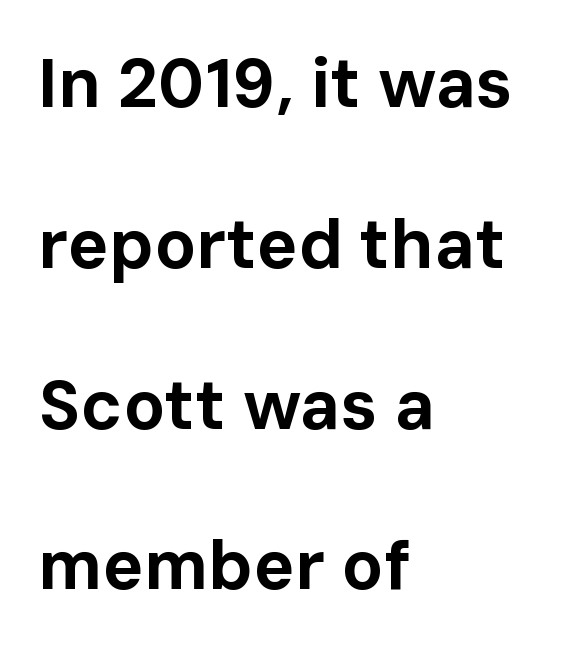
The image shows 69 px bold sans-serif type, upright; set left-aligned, loose line spacing (2.33x), normal letter spacing, not underlined; low stroke contrast and a medium x-height.
